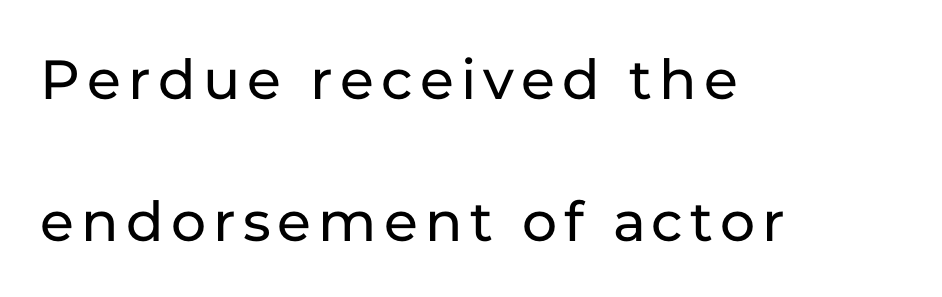
{"serif": "no", "italic": "no", "width": "normal", "stroke_contrast": "low", "x_height": "medium", "monospaced": "no", "underline": "no", "align": "left", "line_spacing": "loose", "line_spacing_ratio": 2.36, "glyph_px": 60}
